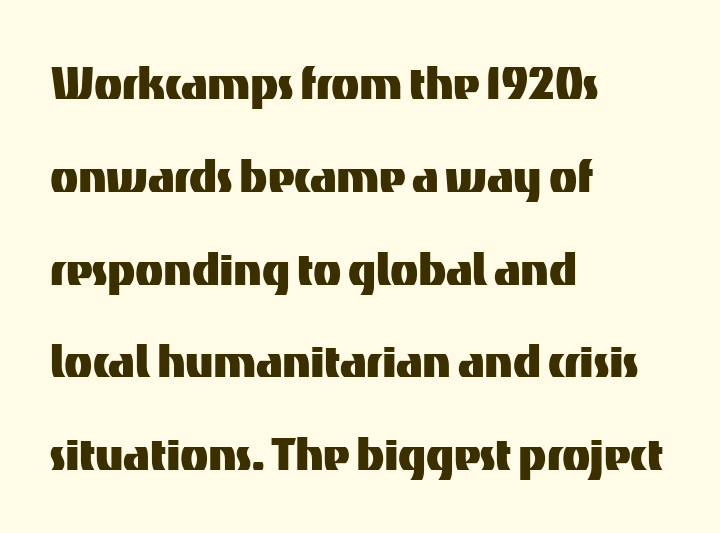
Italic: no, the glyphs are upright roman. Unmarked baselines from the first word to the last. You could not count columns in this text — the font is proportionally spaced. Students, observe: this is what conventionally led text looks like. The tracking reads as untouched default to a designer's eye.
